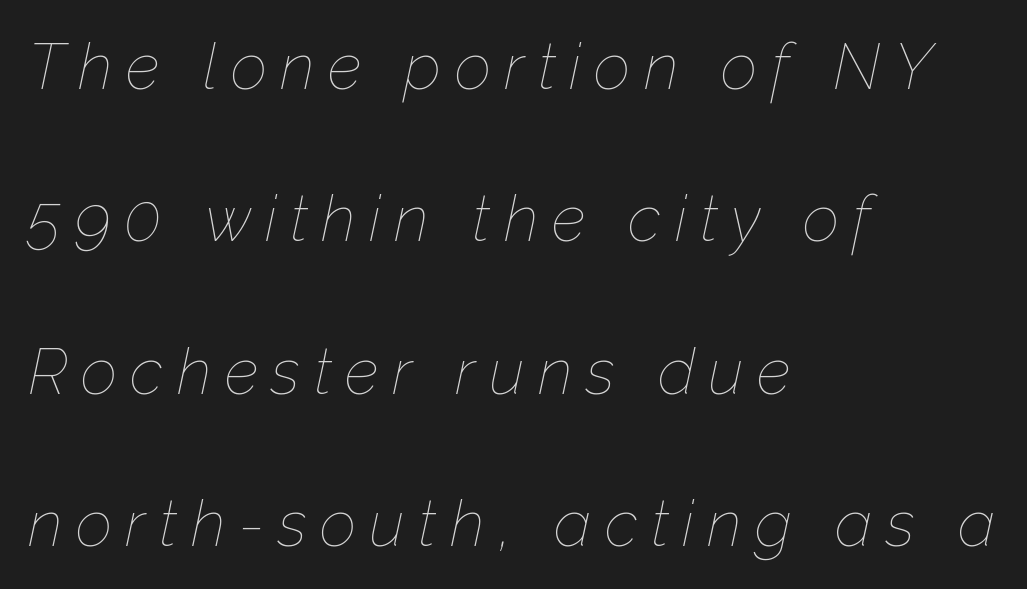
{"italic": "yes", "lean": "right", "slant_degrees": 12, "bold": "no", "weight": "thin", "width": "normal", "stroke_contrast": "low", "x_height": "medium", "monospaced": "no", "underline": "no", "align": "left", "line_spacing": "loose", "line_spacing_ratio": 2.38, "letter_spacing": "wide", "letter_spacing_em": 0.21, "glyph_px": 64}
